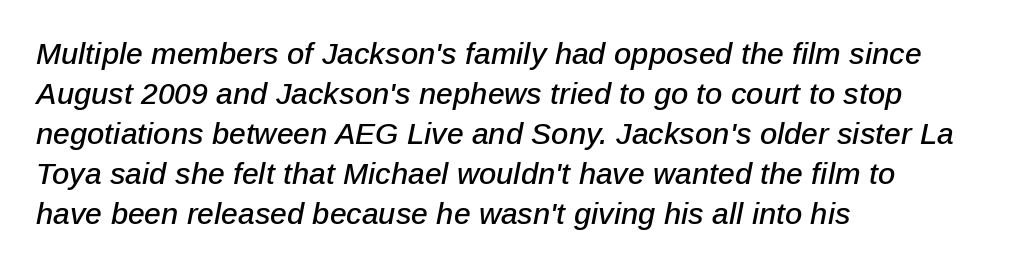
{"italic": "yes", "lean": "right", "slant_degrees": 12, "width": "normal", "stroke_contrast": "low", "x_height": "medium", "monospaced": "no", "underline": "no", "align": "left", "line_spacing": "normal", "line_spacing_ratio": 1.33, "letter_spacing": "normal", "letter_spacing_em": 0.0, "glyph_px": 30}
